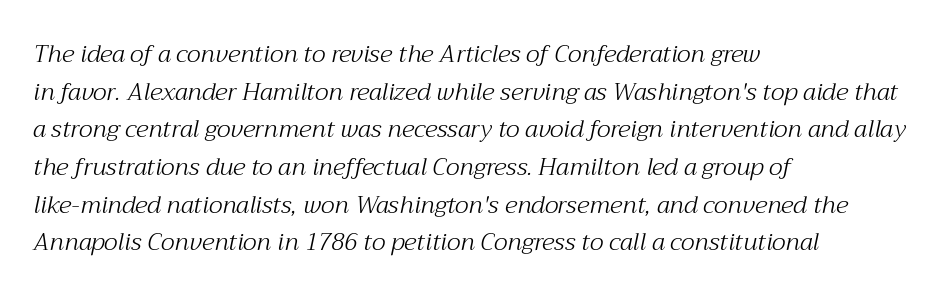
Which margin do the lines hug? The left one — the right edge is uneven. If you drew a line through each stem, it would be angled. Default kerning and tracking; the words read as compact shapes. Words float on clear page, feet unadorned. The strokes are not fattened; the text isn't bold. Normally led — the rows are evenly, conventionally spaced.
